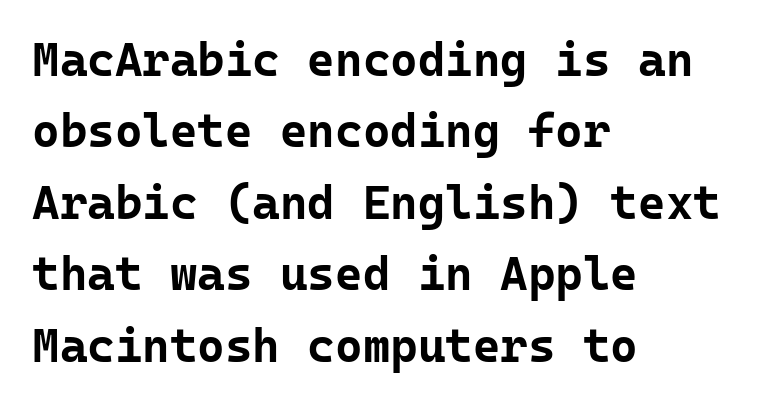
These words are printed bold, with thick strokes throughout. The lettering stays uniformly vertical, giving the passage a roman look. Stroke terminals: plain, sans-serif. The letterforms sit shoulder to shoulder at normal distance.
